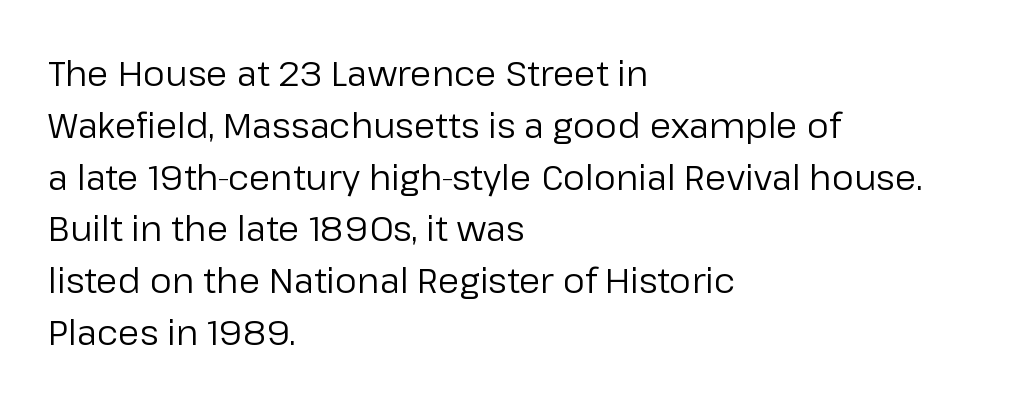
Type without underlining. Think of a printed novel: that variable character pitch is what you see here. Nope, not italic — everything's standing straight. The rendering anchors every line to the left-hand side. The font family rendered here belongs to the sans-serif group. The passage shown stacks its lines at a standard gap.
